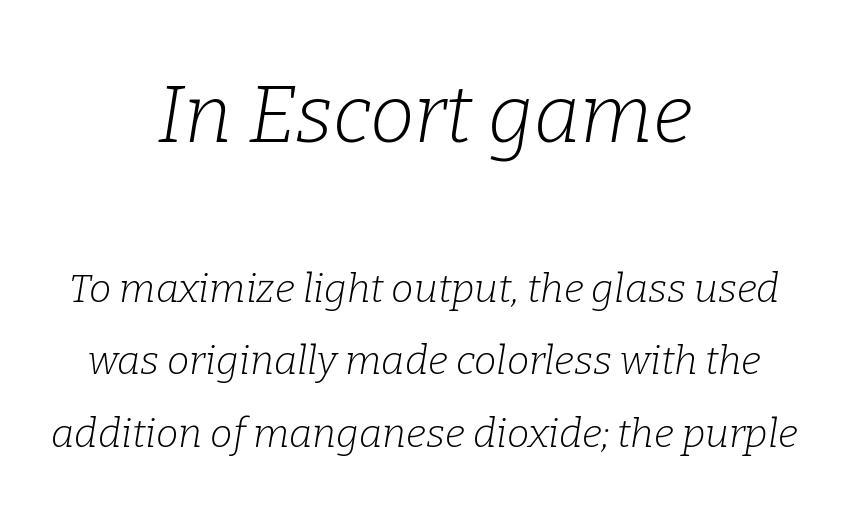
Q: Is the text bold? A: No.
Q: Is the text italic (slanted)? A: Yes, it leans right by about 9 degrees.
Q: Is the typeface a serif or a sans-serif typeface? A: Serif.
Q: Is the text underlined? A: No.
Q: How is the paragraph aligned? A: Centered.
Q: Is the spacing between letters normal or unusually wide? A: Normal.
Q: Which block of text is set in a larger size, the first (top) or the second (bottom)? A: The first (top) one.
Q: Width (condensed, normal, or wide)? A: Normal.
Q: Stroke contrast? A: Low.
Q: x-height? A: Medium.
Q: Monospaced? A: No.
